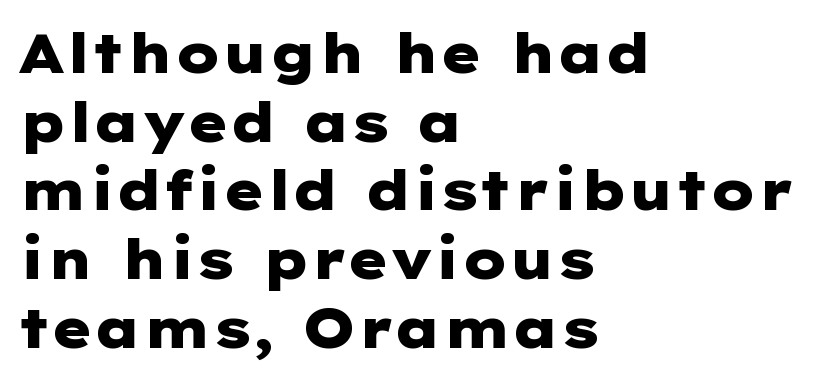
Q: Is the text bold? A: Yes.
Q: Is the text italic (slanted)? A: No, it is upright.
Q: Is the typeface a serif or a sans-serif typeface? A: Sans-serif.
Q: Is the text underlined? A: No.
Q: How is the paragraph aligned? A: Left-aligned.
Q: Is the spacing between letters normal or unusually wide? A: Normal.
Q: Is the spacing between lines tight, normal or loose? A: Normal.
Q: Width (condensed, normal, or wide)? A: Wide.
Q: Stroke contrast? A: Low.
Q: x-height? A: Medium.
